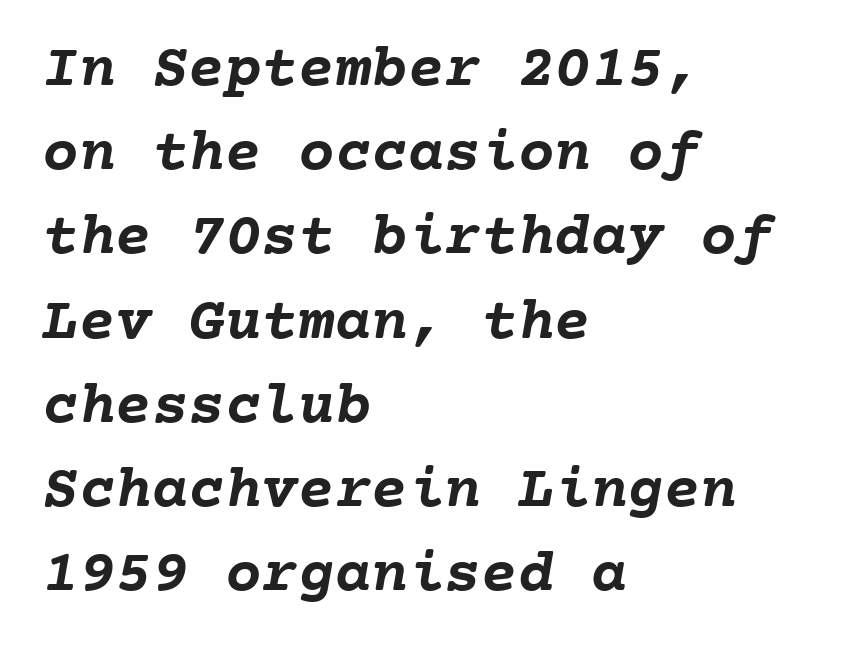
The image shows 61 px semibold type, monospaced; set left-aligned, normal line spacing (1.38x), normal letter spacing, not underlined; low stroke contrast and a medium x-height.
